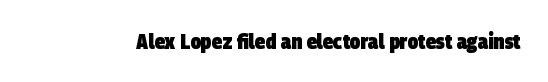
On the weight axis this lands at bold, roughly 700. Spacing between characters is what you'd get straight out of the box. Check under the words: just untouched page.
